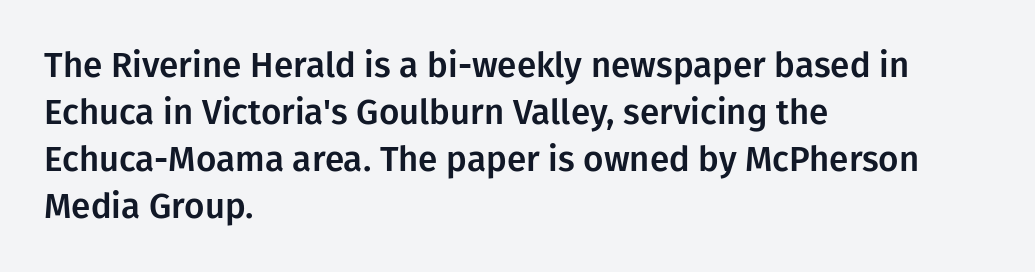
It's the straight-up-and-down kind of type. Where is the straight margin? On the left. Students, note that the glyphs here touch the page at normal intervals. This sample keeps an unexceptional amount of space between lines. Character widths vary here, with narrow letters taking less room than wide ones. The type family on display is of the sans-serif kind.
